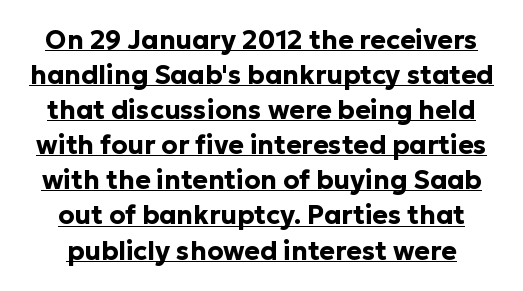
Somebody hit Ctrl+U on this one — the words are underlined. Interline gaps are of average width in this sample. No extra tracking has been applied to these lines. The passage shown is emphatically bold. This is roman type, the default non-slanted kind.
